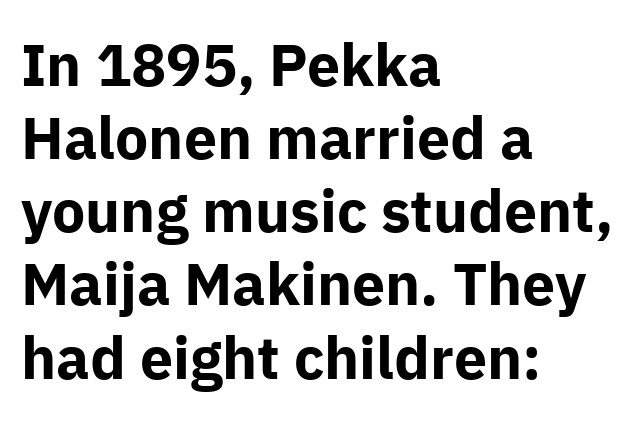
Q: Is the text bold? A: Yes.
Q: Is the text italic (slanted)? A: No, it is upright.
Q: Is the typeface a serif or a sans-serif typeface? A: Sans-serif.
Q: Is the text underlined? A: No.
Q: How is the paragraph aligned? A: Left-aligned.
Q: Is the spacing between letters normal or unusually wide? A: Normal.
Q: Width (condensed, normal, or wide)? A: Normal.
Q: Stroke contrast? A: Low.
Q: x-height? A: Medium.
Q: Monospaced? A: No.
